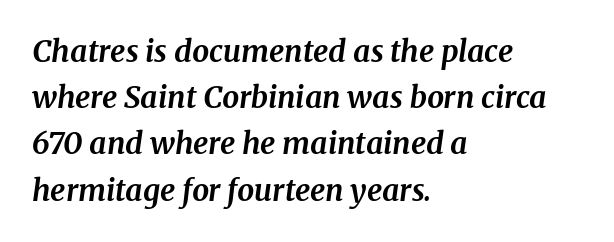
Varying glyph widths throughout — classic text-font behaviour. Words float on clear page, feet unadorned. The gaps between neighbouring characters are ordinary and unremarkable. If you drew a ruler down the left edge, every line would touch it.
